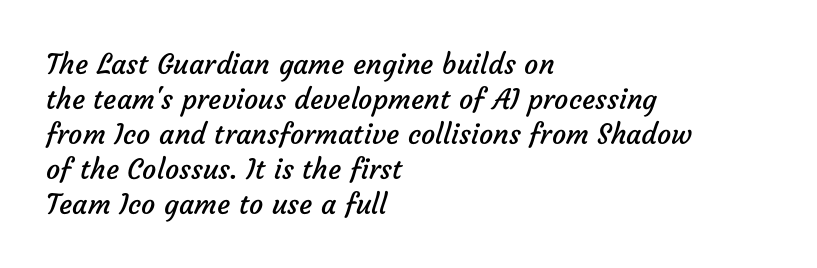
Successive baselines arrive at the customary interval. Grotesque or geometric, the face here clearly has no serifs. The paragraph has a hard left edge and a soft right edge. Is the stroke heavy? The answer is a plain regular-or-lighter. Plain, unruled lines of type. The rendering uses natural spacing where letterforms have individual widths.
